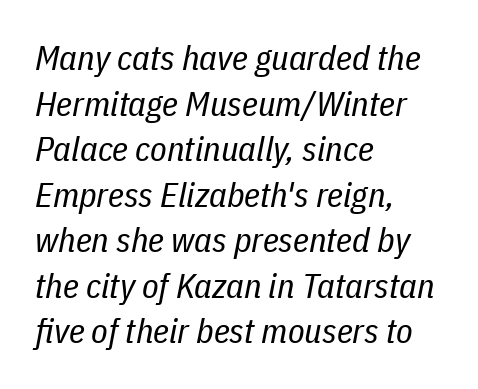
The tracking reads as untouched default to a designer's eye. A student would call this left alignment; a typographer would say flush left, rag right. The lines sit at an ordinary, default distance from one another. The baseline area is clear.
